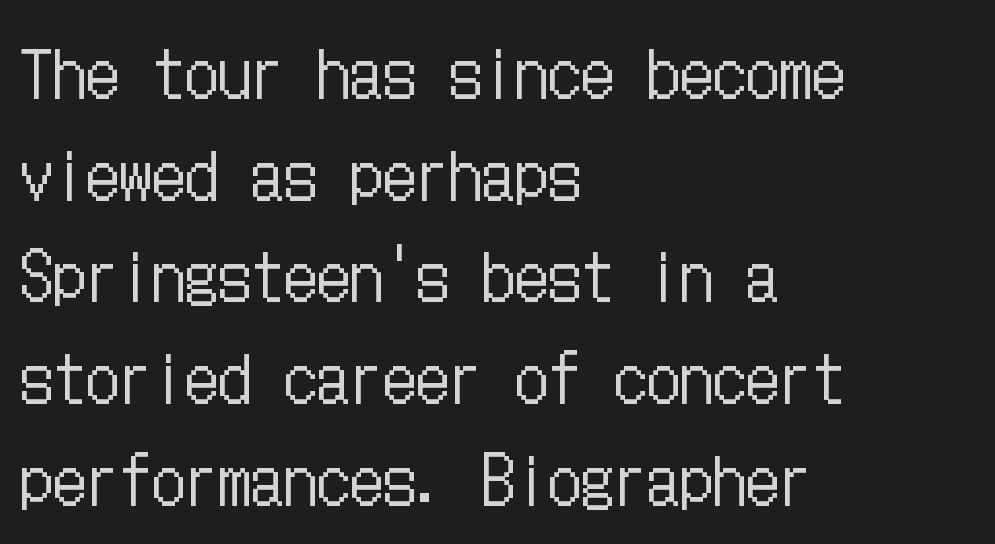
Baseline-to-baseline distance is the conventional proportion of letter height. Designer's note — italics off, roman on. Stems here are at most as thick as an everyday book face. One-word summary of the alignment: left.
